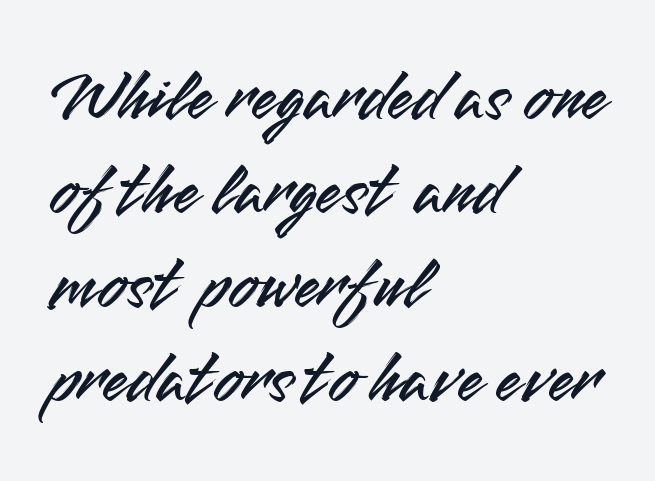
The image shows 74 px sans-serif type; set left-aligned, normal line spacing (1.27x), normal letter spacing, not underlined; medium stroke contrast and a small x-height.
